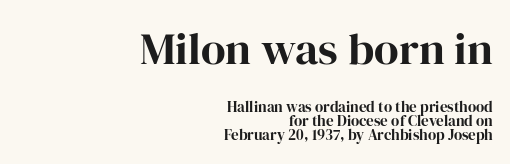
The baseline area is clear. Quick note: not italic, upright. Tracking here is standard; glyphs follow each other at the usual distance. This layout puts the oversized block above and the modest block below. Serifs: yes, visible at the terminals of the letterforms. Do the characters align in a grid? No, the font is proportional.
